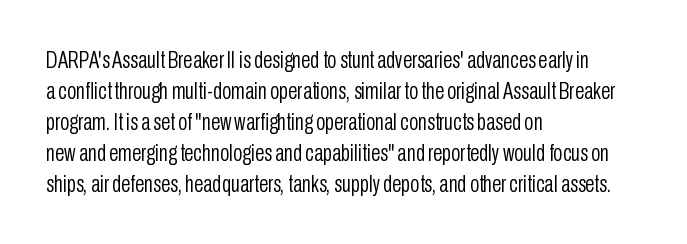
These lines keep a tight, regular rhythm from letter to letter. Notice how descenders clear the ascenders below comfortably — that's standard leading. These lines were composed using upright roman letters. One-word summary of the alignment: left. Nobody drew a line under any word here. The typesetting does not lean heavy: it is not bold.
